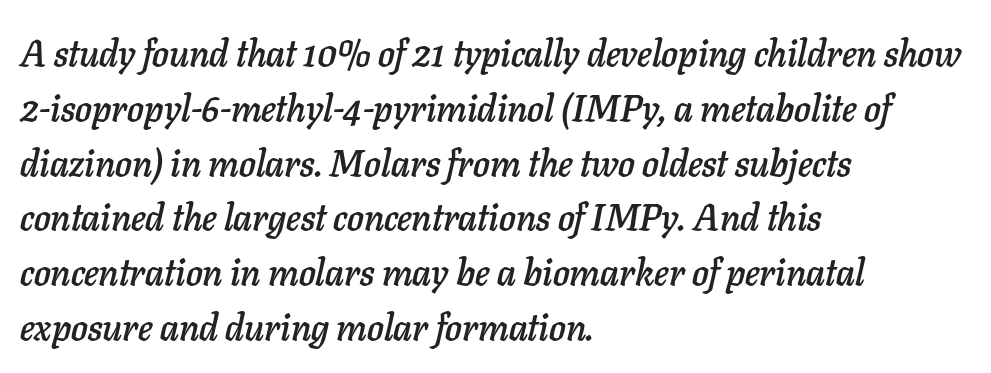
Q: Is the text italic (slanted)? A: Yes, it leans right by about 11 degrees.
Q: Is the text underlined? A: No.
Q: How is the paragraph aligned? A: Left-aligned.
Q: Is the spacing between letters normal or unusually wide? A: Normal.
Q: Is the spacing between lines tight, normal or loose? A: Normal.
Q: Width (condensed, normal, or wide)? A: Normal.
Q: Stroke contrast? A: Low.
Q: x-height? A: Medium.
Q: Monospaced? A: No.
